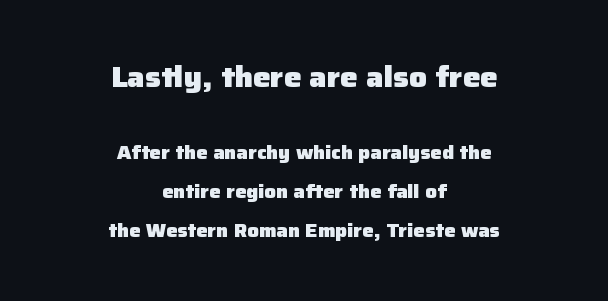
{"serif": "no", "italic": "no", "bold": "yes", "weight": "heavy", "width": "normal", "stroke_contrast": "low", "x_height": "medium", "monospaced": "no", "underline": "no", "align": "center", "line_spacing": "loose", "line_spacing_ratio": 2.06, "letter_spacing": "normal", "letter_spacing_em": 0.0, "larger_block": "first", "size_ratio": 1.53, "glyph_px": 29}
